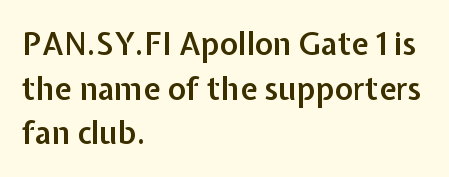
Q: Is the text bold? A: Semi-bold.
Q: Is the text italic (slanted)? A: No, it is upright.
Q: Is the typeface a serif or a sans-serif typeface? A: Sans-serif.
Q: Is the text underlined? A: No.
Q: How is the paragraph aligned? A: Left-aligned.
Q: Is the spacing between letters normal or unusually wide? A: Normal.
Q: Is the spacing between lines tight, normal or loose? A: Normal.
Q: Width (condensed, normal, or wide)? A: Normal.
Q: Stroke contrast? A: Low.
Q: x-height? A: Medium.
Q: Monospaced? A: No.
